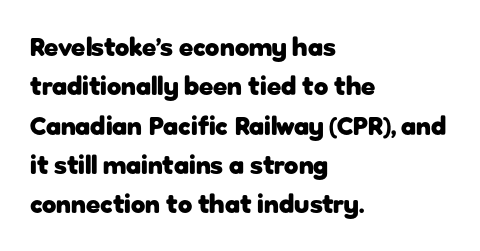
The image shows 26 px bold type, upright; set left-aligned, normal line spacing (1.51x), normal letter spacing, not underlined.
